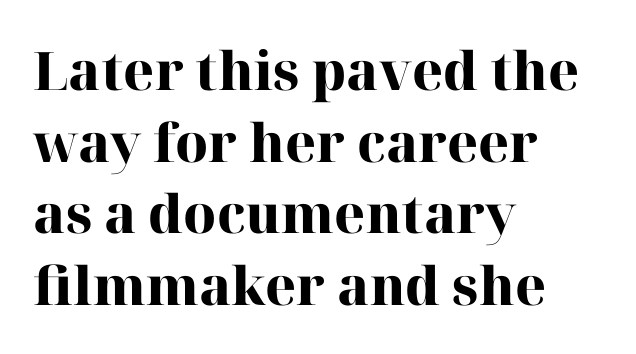
{"serif": "yes", "italic": "no", "bold": "yes", "weight": "heavy", "width": "normal", "stroke_contrast": "high", "x_height": "medium", "monospaced": "no", "underline": "no", "align": "left", "line_spacing": "normal", "line_spacing_ratio": 1.35, "letter_spacing": "normal", "letter_spacing_em": 0.0, "glyph_px": 53}
